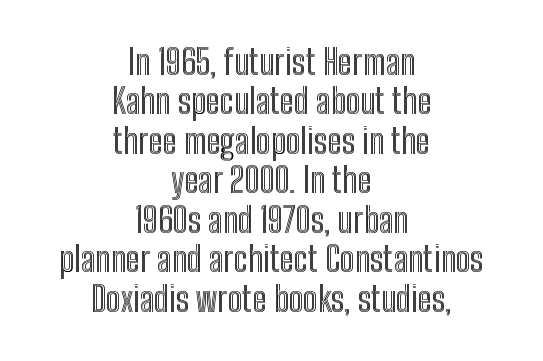
{"italic": "no", "width": "condensed", "x_height": "medium", "monospaced": "no", "underline": "no", "align": "center", "line_spacing_ratio": 1.16, "letter_spacing": "normal", "letter_spacing_em": 0.0, "glyph_px": 34}
